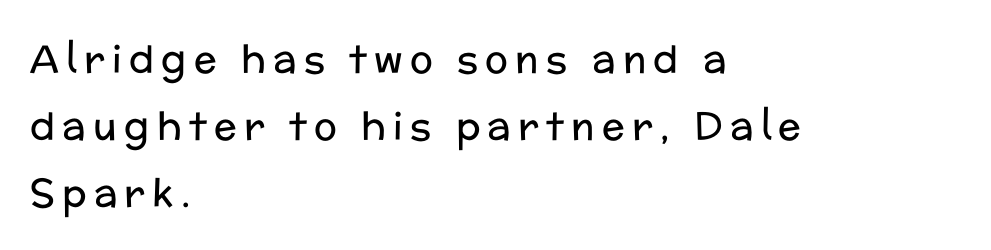
Unmarked baselines from the first word to the last. These lines are set flush left with a ragged right edge. Is this a fixed-width face? No — the glyphs have proportional, varying widths. You can tell it's not italic because the verticals are truly vertical. The font family rendered here belongs to the sans-serif group. The characters are drawn with everyday or finer stroke widths.
